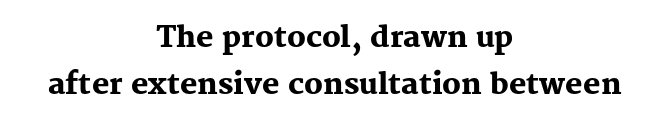
{"serif": "yes", "italic": "no", "bold": "yes", "weight": "heavy", "width": "normal", "stroke_contrast": "medium", "x_height": "medium", "monospaced": "no", "underline": "no", "align": "center", "line_spacing": "normal", "line_spacing_ratio": 1.61, "letter_spacing": "normal", "letter_spacing_em": 0.0, "glyph_px": 29}
